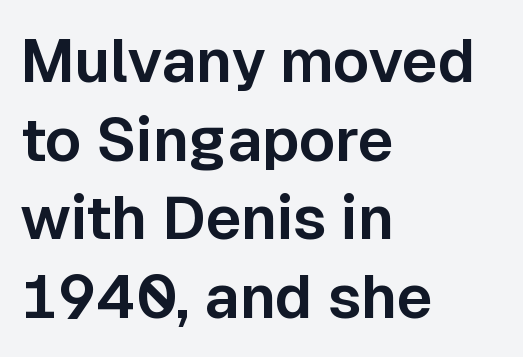
The image shows 61 px sans-serif type, upright; set left-aligned, normal line spacing (1.29x), normal letter spacing, not underlined; low stroke contrast and a medium x-height.
